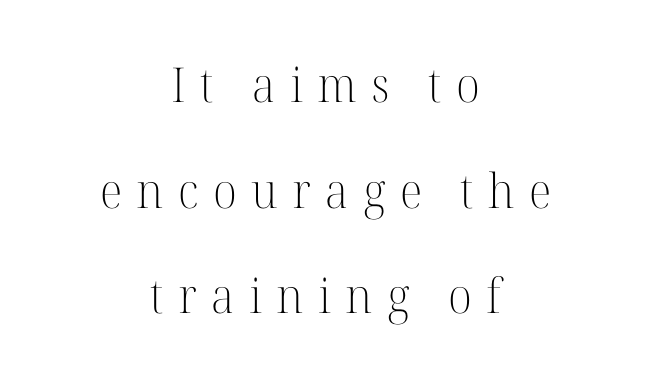
{"serif": "yes", "italic": "no", "bold": "no", "weight": "light", "width": "normal", "stroke_contrast": "high", "x_height": "medium", "monospaced": "no", "underline": "no", "align": "center", "line_spacing": "loose", "line_spacing_ratio": 2.2, "letter_spacing": "wide", "letter_spacing_em": 0.3, "glyph_px": 48}
